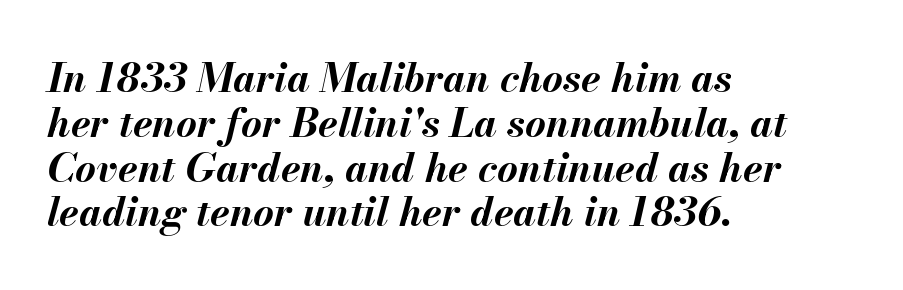
Q: Is the text bold? A: Yes.
Q: Is the text italic (slanted)? A: Yes, it leans right by about 13 degrees.
Q: Is the text underlined? A: No.
Q: How is the paragraph aligned? A: Left-aligned.
Q: Is the spacing between letters normal or unusually wide? A: Normal.
Q: Is the spacing between lines tight, normal or loose? A: Tight.
Q: Width (condensed, normal, or wide)? A: Normal.
Q: Stroke contrast? A: Medium.
Q: x-height? A: Small.
Q: Monospaced? A: No.
